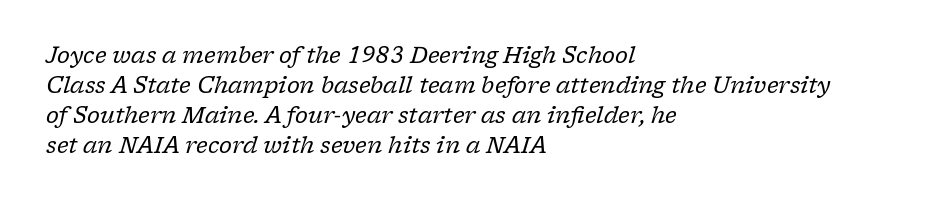
The image shows 22 px text type, italic (leaning right); set left-aligned, normal line spacing (1.37x), normal letter spacing, not underlined.
